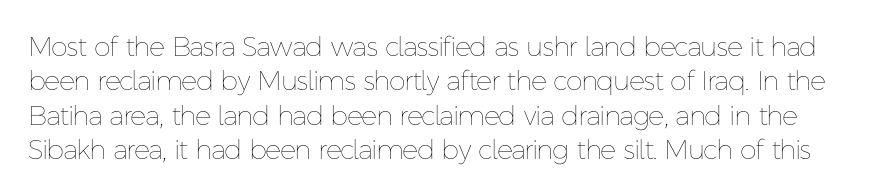
Q: Is the text bold? A: No.
Q: Is the text italic (slanted)? A: No, it is upright.
Q: Is the text underlined? A: No.
Q: Is the spacing between letters normal or unusually wide? A: Normal.
Q: Is the spacing between lines tight, normal or loose? A: Normal.
